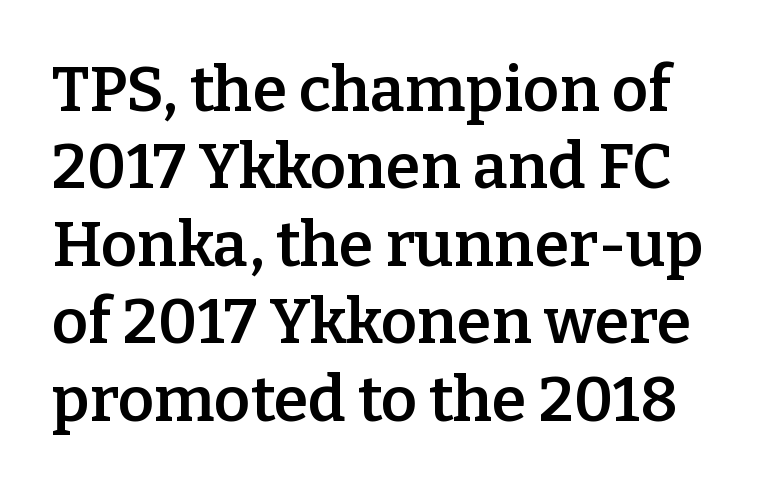
{"serif": "yes", "italic": "no", "bold": "semi", "weight": "semibold", "width": "normal", "stroke_contrast": "low", "x_height": "medium", "monospaced": "no", "underline": "no", "line_spacing_ratio": 1.23, "letter_spacing": "normal", "letter_spacing_em": 0.0, "glyph_px": 63}
